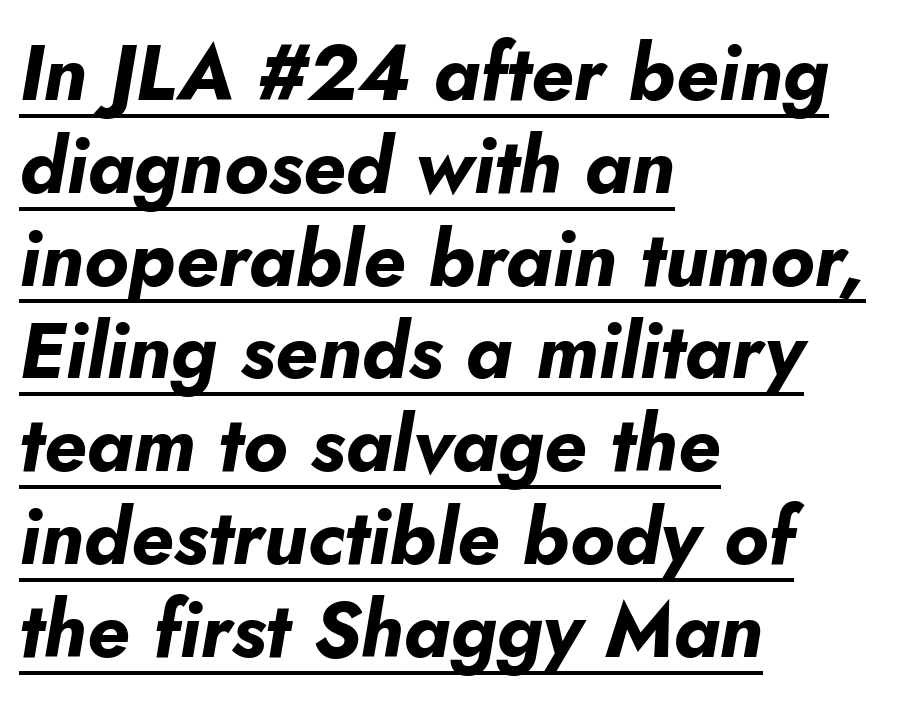
The letters are slanted; this is an italic face. These words are printed bold, with thick strokes throughout. Each line of the rendering has a horizontal stroke beneath the glyphs. Is this a fixed-width face? No — the glyphs have proportional, varying widths.
